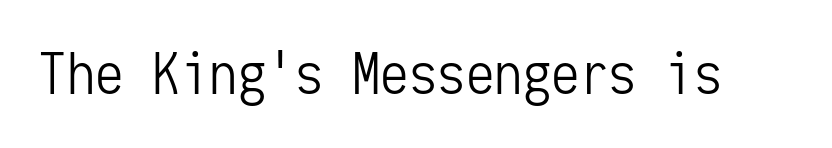
{"serif": "no", "italic": "no", "bold": "no", "weight": "light", "width": "condensed", "stroke_contrast": "low", "x_height": "medium", "monospaced": "yes", "underline": "no", "letter_spacing": "normal", "letter_spacing_em": 0.0, "glyph_px": 57}
